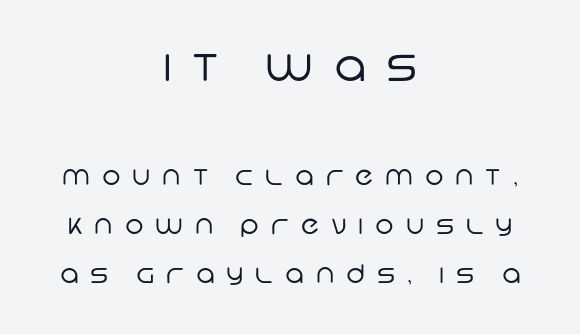
{"serif": "no", "bold": "no", "weight": "regular", "width": "normal", "stroke_contrast": "low", "x_height": "large", "monospaced": "no", "underline": "no", "align": "center", "line_spacing": "loose", "line_spacing_ratio": 1.96, "letter_spacing": "wide", "letter_spacing_em": 0.48, "larger_block": "first", "size_ratio": 1.72, "glyph_px": 43}
